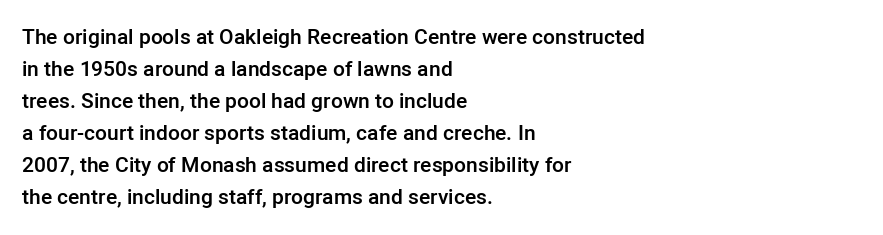
The image shows 21 px text type, upright; set left-aligned, normal line spacing (1.52x), normal letter spacing, not underlined.
